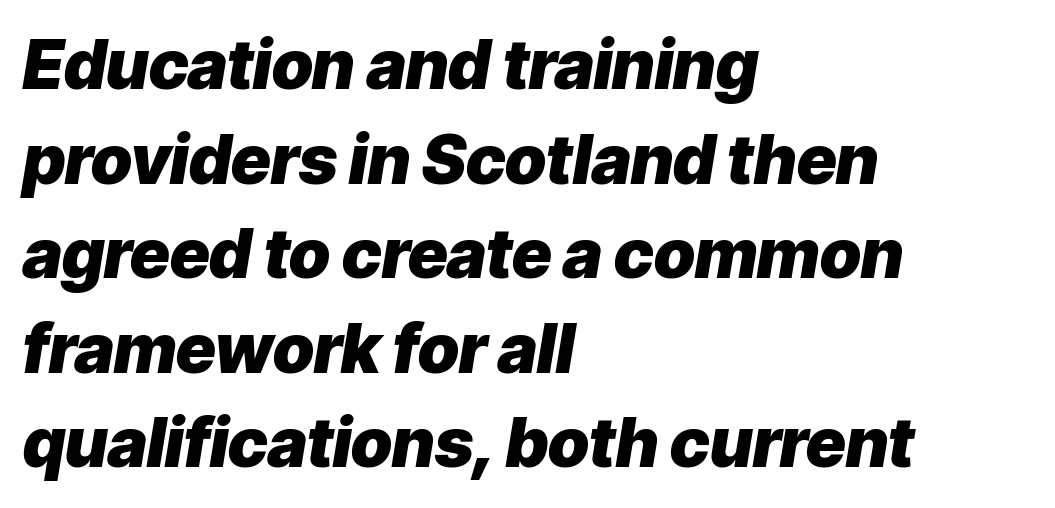
Q: Is the text bold? A: Yes.
Q: Is the text italic (slanted)? A: Yes, it leans right by about 9 degrees.
Q: Is the text underlined? A: No.
Q: How is the paragraph aligned? A: Left-aligned.
Q: Is the spacing between letters normal or unusually wide? A: Normal.
Q: Is the spacing between lines tight, normal or loose? A: Normal.
Q: Width (condensed, normal, or wide)? A: Normal.
Q: Stroke contrast? A: Low.
Q: x-height? A: Medium.
Q: Monospaced? A: No.
